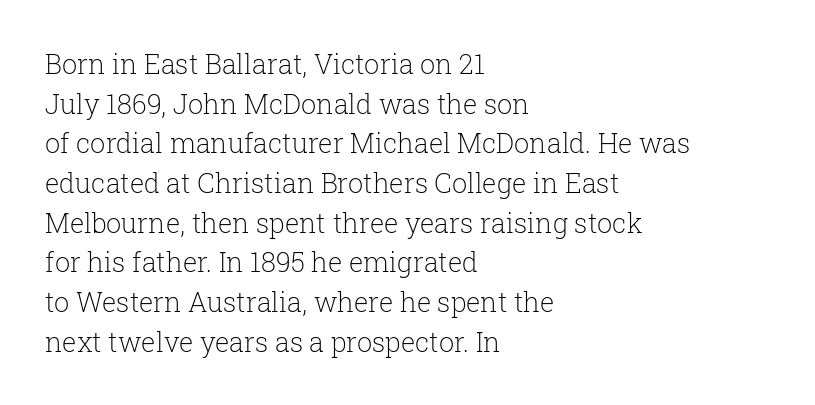
The image shows 27 px text type, upright; set left-aligned, normal line spacing (1.47x), normal letter spacing, not underlined.
